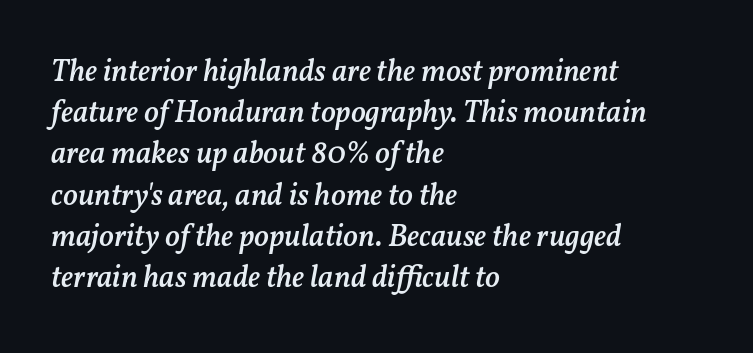
{"italic": "yes", "lean": "right", "slant_degrees": 11, "bold": "semi", "weight": "semibold", "width": "normal", "stroke_contrast": "medium", "x_height": "medium", "monospaced": "no", "underline": "no", "align": "left", "line_spacing": "normal", "line_spacing_ratio": 1.33, "letter_spacing": "normal", "letter_spacing_em": 0.0, "glyph_px": 31}
